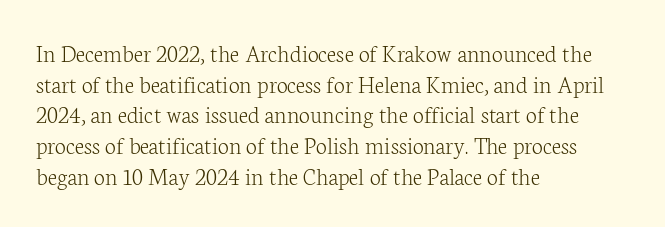
The image shows 25 px text type, upright; set left-aligned, line spacing 1.23x, normal letter spacing, not underlined.
